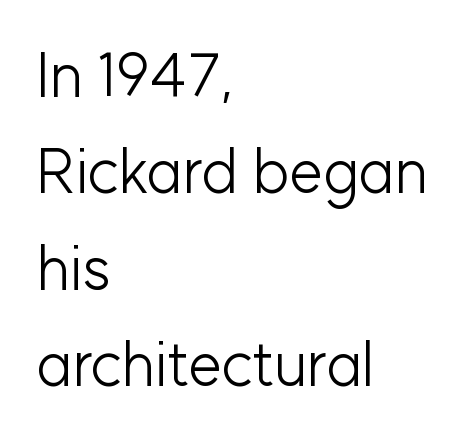
No italicization has been applied; the sample stays upright. This is sans-serif lettering, the kind often seen on screens and signage. Beneath every word, the page is bare. Glyph-to-glyph distance matches everyday printed text. The paragraph shown leans on its left margin. Interline gaps are of average width in this sample.
